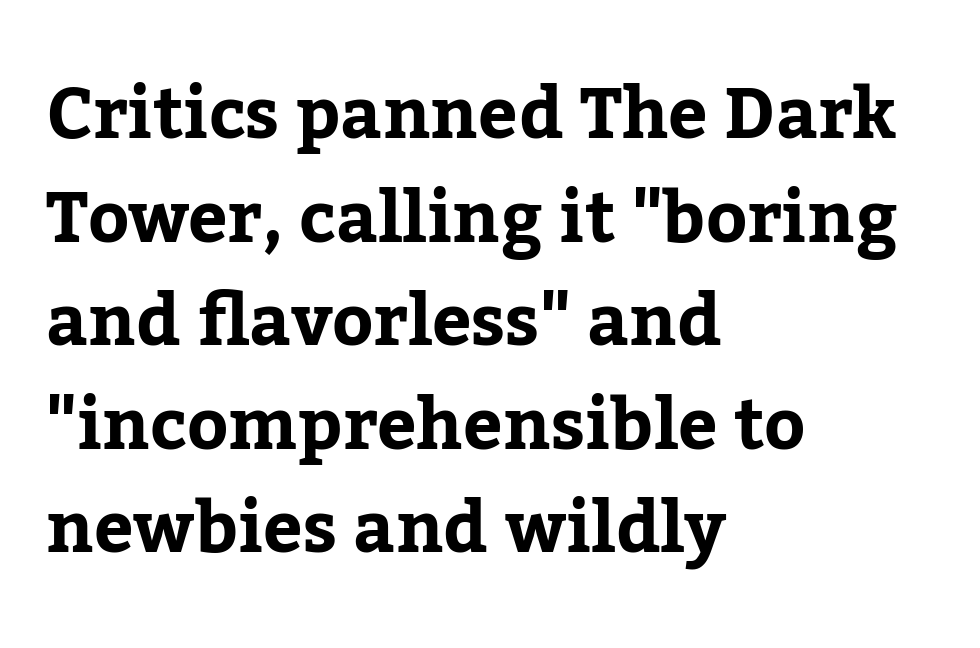
Q: Is the text bold? A: Yes.
Q: Is the text italic (slanted)? A: No, it is upright.
Q: Is the typeface a serif or a sans-serif typeface? A: Serif.
Q: Is the text underlined? A: No.
Q: How is the paragraph aligned? A: Left-aligned.
Q: Is the spacing between letters normal or unusually wide? A: Normal.
Q: Is the spacing between lines tight, normal or loose? A: Normal.
Q: Width (condensed, normal, or wide)? A: Normal.
Q: Stroke contrast? A: Low.
Q: x-height? A: Medium.
Q: Monospaced? A: No.
